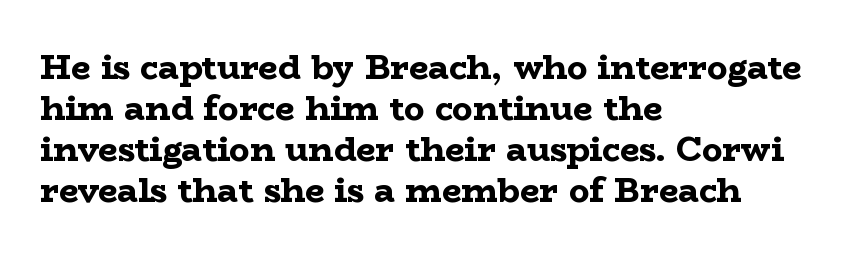
Every row of glyphs begins at an identical x-position on the left. Nobody touched the tracking dial on this one. Heft: maximum for text — a bold. Has an underline been added? It has not.
